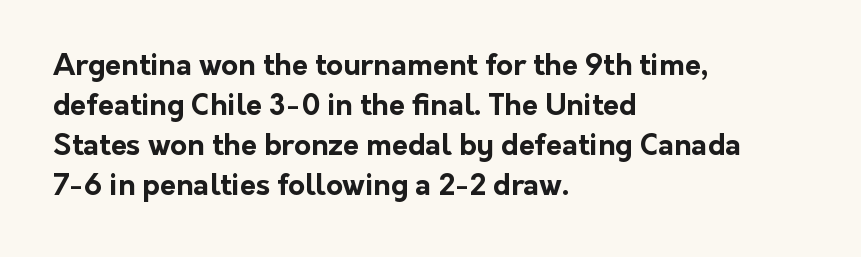
The strokes are fattened all the way to bold. The passage shown is typeset with a sans-serif family. A roman cut, with each character standing at attention. Spacing verdict: proportional, widths tailored to each character. Decoration check: the copy has no underline. What stands out about the letter spacing? Nothing — it is the standard amount.
